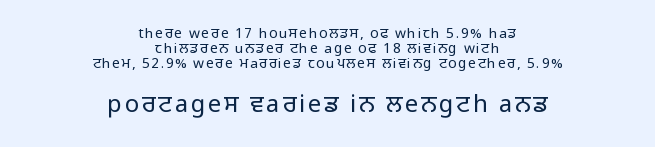
The image shows 24 px text type, upright; set centered, tight line spacing (1.06x), not underlined; the second (bottom) block is 1.71x larger.
